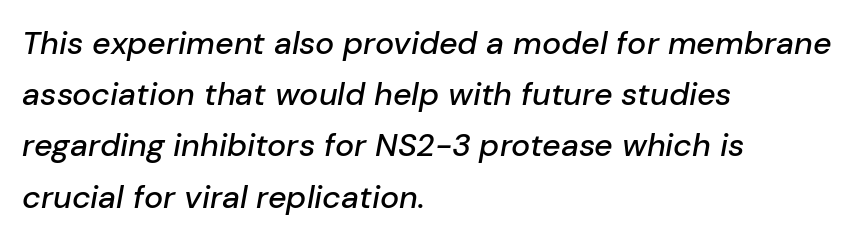
Q: Is the text italic (slanted)? A: Yes, it leans right by about 10 degrees.
Q: Is the text underlined? A: No.
Q: How is the paragraph aligned? A: Left-aligned.
Q: Is the spacing between letters normal or unusually wide? A: Normal.
Q: Is the spacing between lines tight, normal or loose? A: Normal.
Q: Width (condensed, normal, or wide)? A: Normal.
Q: Stroke contrast? A: Low.
Q: x-height? A: Medium.
Q: Monospaced? A: No.
